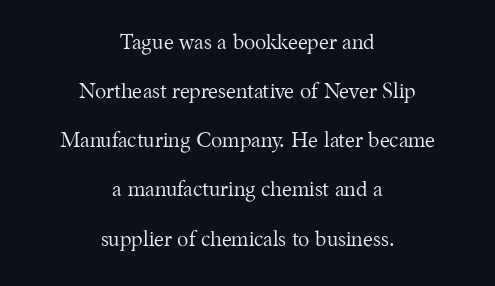
The image shows 21 px text type, upright; set centered, loose line spacing (2.34x), normal letter spacing, not underlined.
